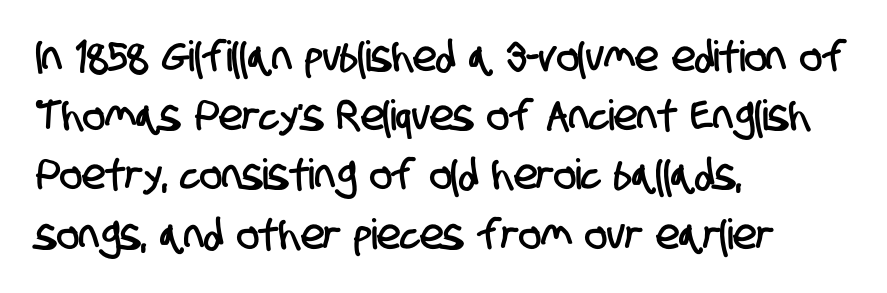
Q: Is the typeface a serif or a sans-serif typeface? A: Sans-serif.
Q: Is the text underlined? A: No.
Q: How is the paragraph aligned? A: Left-aligned.
Q: Is the spacing between letters normal or unusually wide? A: Normal.
Q: Is the spacing between lines tight, normal or loose? A: Normal.
Q: Width (condensed, normal, or wide)? A: Condensed.
Q: Stroke contrast? A: Low.
Q: x-height? A: Large.
Q: Monospaced? A: No.
